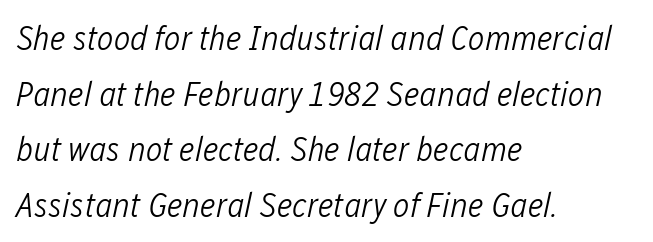
The image shows 35 px light, condensed type, italic (leaning right); set left-aligned, normal line spacing (1.59x), normal letter spacing, not underlined; low stroke contrast and a medium x-height.
